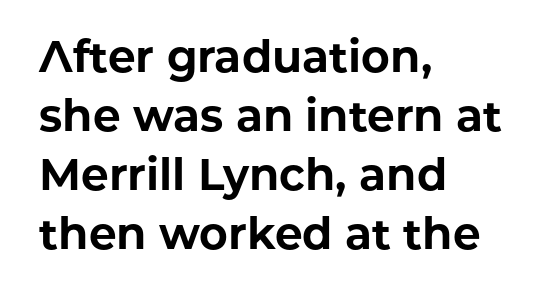
Q: Is the text bold? A: Yes.
Q: Is the text italic (slanted)? A: No, it is upright.
Q: Is the typeface a serif or a sans-serif typeface? A: Sans-serif.
Q: Is the text underlined? A: No.
Q: How is the paragraph aligned? A: Left-aligned.
Q: Is the spacing between letters normal or unusually wide? A: Normal.
Q: Is the spacing between lines tight, normal or loose? A: Normal.
Q: Width (condensed, normal, or wide)? A: Normal.
Q: Stroke contrast? A: Low.
Q: x-height? A: Medium.
Q: Monospaced? A: No.
